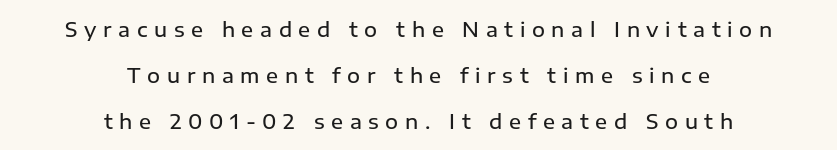
The image shows 20 px text type, upright; set centered, loose line spacing (2.3x), unusually wide letter spacing (+0.33 em), not underlined.
